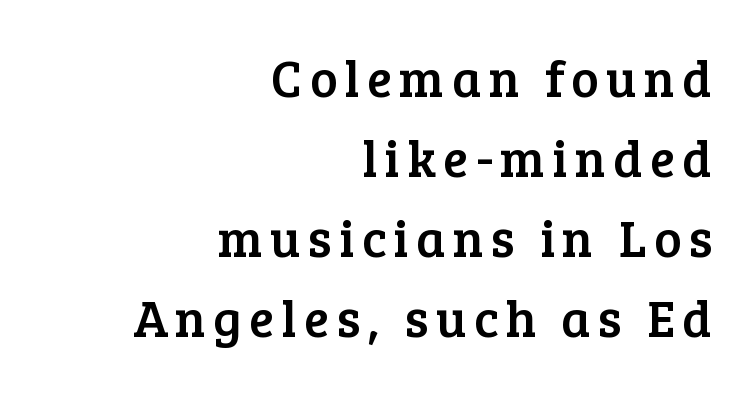
Just letters on the line, the space beneath them empty. The block of text has a typical density, with ordinary space between rows. Ordinary non-slanted type is in use. Reading down the block, your eye finds every line finishing at a fixed right position.
